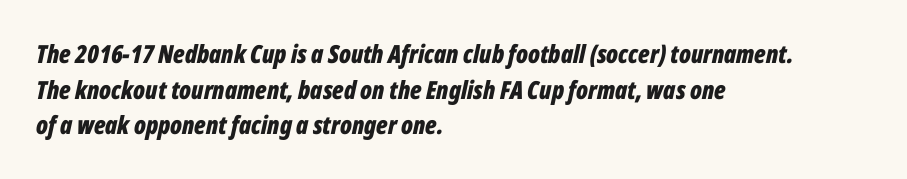
Each row of text sits above clean, open space. The rendering anchors every line to the left-hand side. It's the slanting kind of type. Set as a true bold cut, around the 700 mark. In terms of letterspacing, this is plain default setting.
